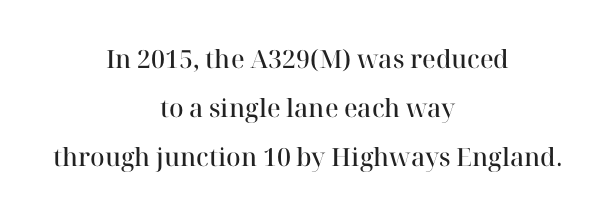
{"italic": "no", "bold": "semi", "underline": "no", "align": "center", "line_spacing": "loose", "line_spacing_ratio": 1.96, "letter_spacing": "normal", "letter_spacing_em": 0.0, "glyph_px": 25}
